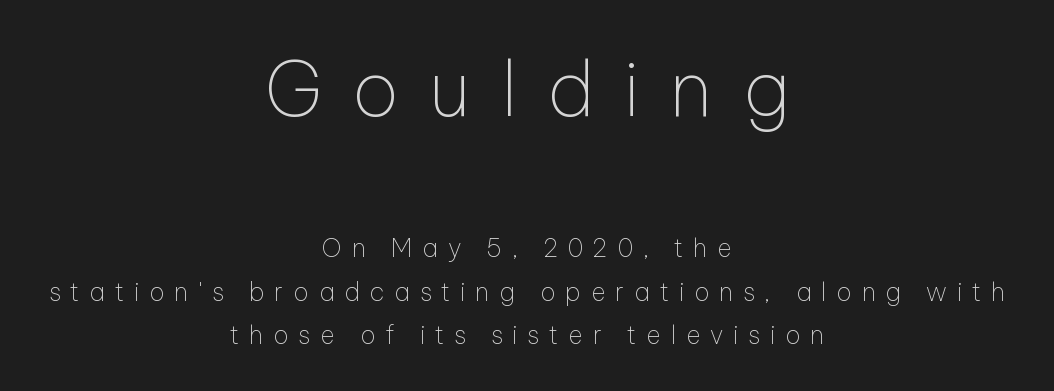
The image shows 76 px thin sans-serif type, upright; set centered, line spacing 1.73x, unusually wide letter spacing (+0.39 em), not underlined; the first (top) block is 3.04x larger; low stroke contrast and a medium x-height.
